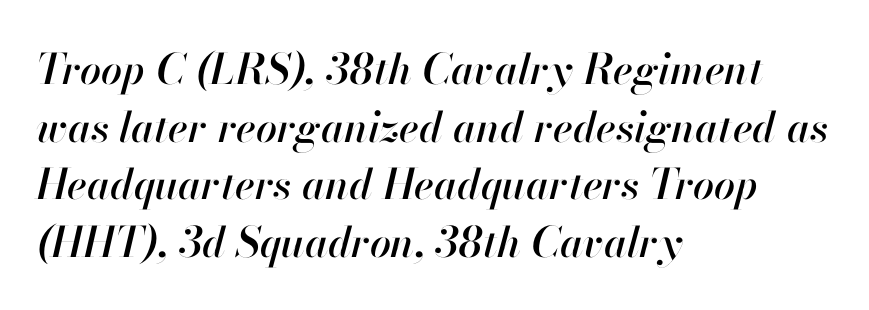
Typeset ragged right — the left edge is the straight one. Think of a printed novel: that variable character pitch is what you see here. Successive baselines arrive at the customary interval. Bare-footed words on every line. Caption: standard tracking, unaltered.
